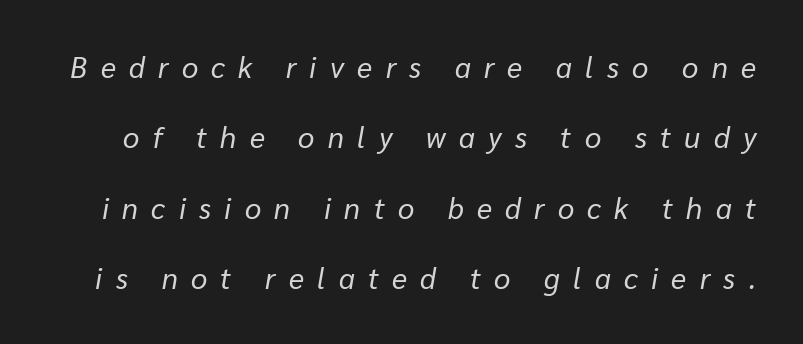
{"italic": "yes", "lean": "right", "slant_degrees": 10, "bold": "no", "weight": "regular", "width": "normal", "stroke_contrast": "low", "x_height": "medium", "monospaced": "no", "underline": "no", "line_spacing": "loose", "line_spacing_ratio": 2.43, "letter_spacing": "wide", "letter_spacing_em": 0.46, "glyph_px": 29}
